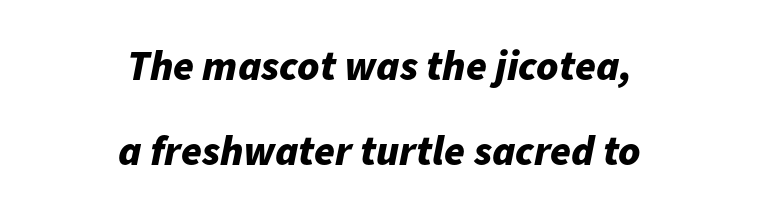
Q: Is the text bold? A: Yes.
Q: Is the text italic (slanted)? A: Yes, it leans right by about 11 degrees.
Q: Is the text underlined? A: No.
Q: How is the paragraph aligned? A: Centered.
Q: Is the spacing between letters normal or unusually wide? A: Normal.
Q: Is the spacing between lines tight, normal or loose? A: Loose.
Q: Width (condensed, normal, or wide)? A: Normal.
Q: Stroke contrast? A: Low.
Q: x-height? A: Medium.
Q: Monospaced? A: No.
